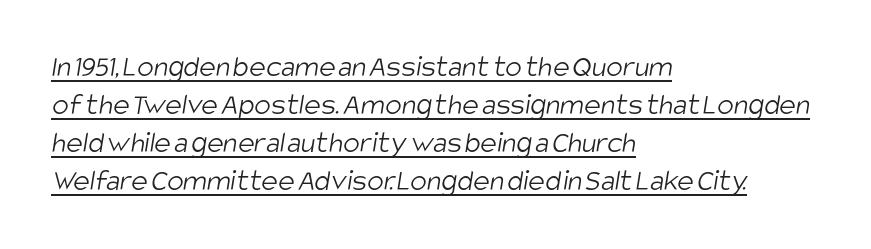
The image shows 31 px light, condensed sans-serif type; set left-aligned, line spacing 1.23x, normal letter spacing, underlined; low stroke contrast and a large x-height.
